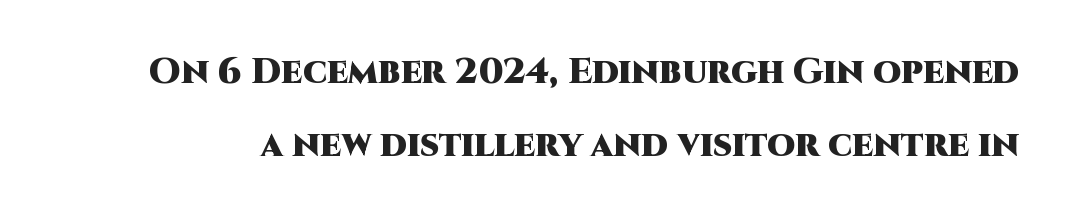
A bare baseline throughout the passage. Check where the strokes stop: nothing finishes them off — pure sans. A typesetter would call this proportional, since set widths differ per character. Nope, not italic — everything's standing straight. Each glyph is drawn with heavy, bold strokes. This sample trades compactness for vertical openness between lines.
